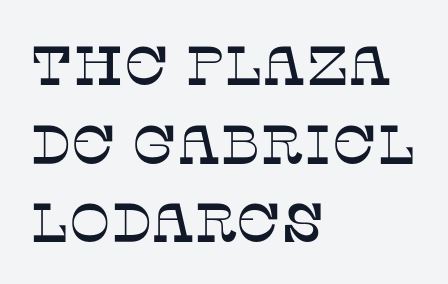
The image shows 55 px serif type, upright; set left-aligned, normal line spacing (1.43x), normal letter spacing, not underlined; low stroke contrast and a large x-height.
